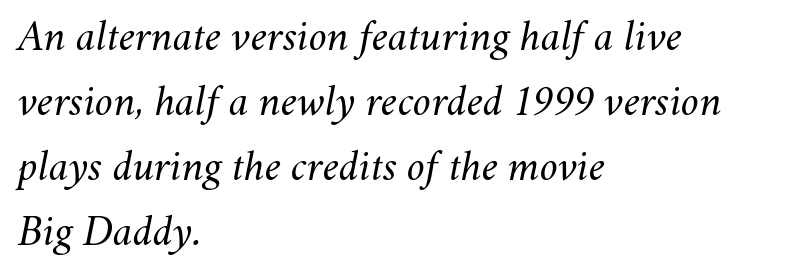
The passage shown is typed in a proportional face where columns would drift. The area under the type is left untouched. The vertical gap from one line to the next is medium. Compared with a centered layout, this one pins lines to the left instead. Does the lettering tilt? It does — this is italic. This sample uses plain, unmodified letter spacing.
